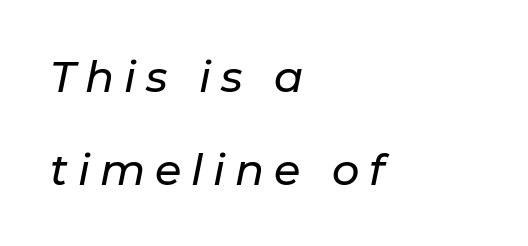
The image shows 43 px text type, italic (leaning right); set left-aligned, loose line spacing (2.16x), unusually wide letter spacing (+0.23 em), not underlined; low stroke contrast and a medium x-height.
